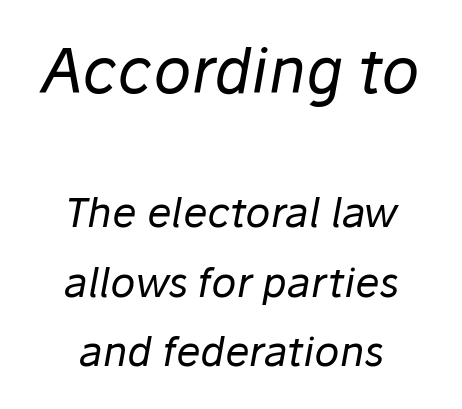
Q: Is the text bold? A: No.
Q: Is the text italic (slanted)? A: Yes, it leans right by about 10 degrees.
Q: Is the text underlined? A: No.
Q: How is the paragraph aligned? A: Centered.
Q: Is the spacing between letters normal or unusually wide? A: Normal.
Q: Is the spacing between lines tight, normal or loose? A: Normal.
Q: Which block of text is set in a larger size, the first (top) or the second (bottom)? A: The first (top) one.
Q: Width (condensed, normal, or wide)? A: Normal.
Q: Stroke contrast? A: Low.
Q: x-height? A: Medium.
Q: Monospaced? A: No.
